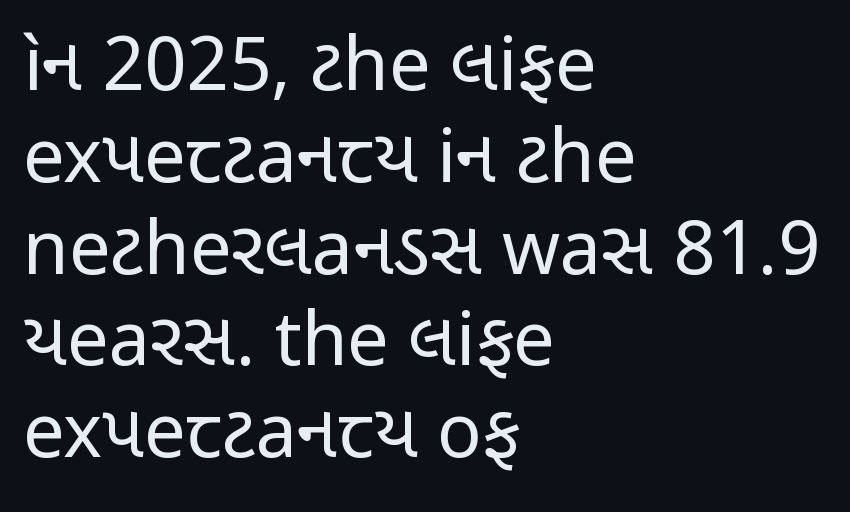
Layout note: lines flush left. Caption: face not bold, strokes unweighted. The foot of each line stays bare and open. The letters carry no serifs — their stems end cleanly without finishing strokes.
